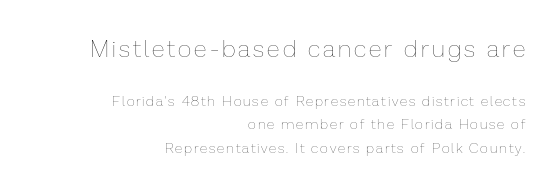
The image shows 24 px text type, upright; set right-aligned, normal line spacing (1.66x), not underlined; the first (top) block is 1.71x larger.
